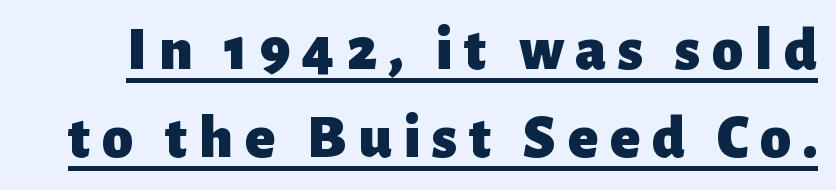
The image shows 62 px heavy sans-serif type, upright; set normal line spacing (1.42x), underlined; low stroke contrast and a medium x-height.
